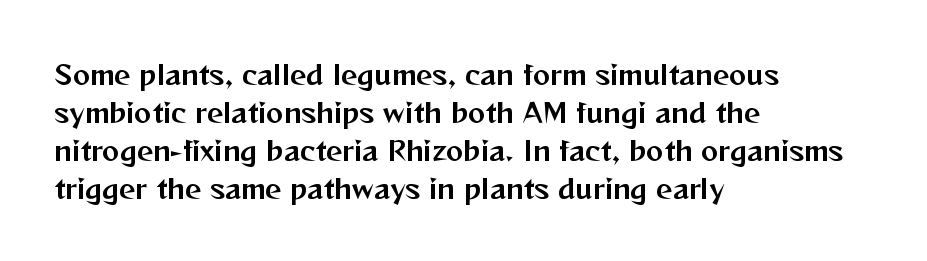
{"italic": "no", "underline": "no", "align": "left", "line_spacing": "normal", "line_spacing_ratio": 1.46, "letter_spacing": "normal", "letter_spacing_em": 0.0, "glyph_px": 26}
